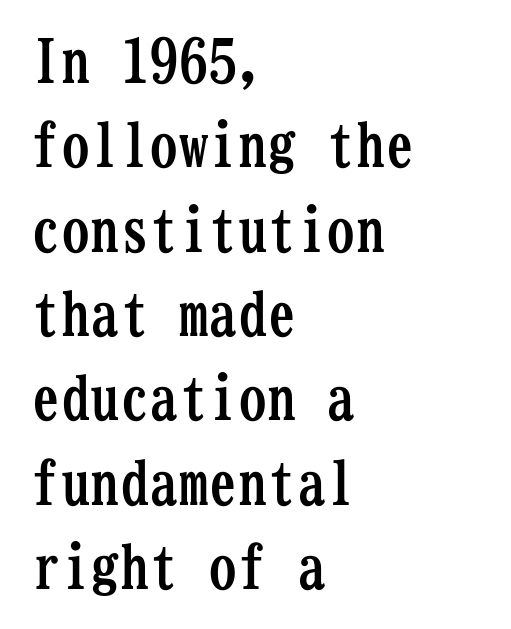
These lines are set flush left with a ragged right edge. Note the uniform advance width — an 'i' takes as much space as an 'm'. Do the letters lean? They stand straight. Line spacing here is normal. Honestly, there is no underline to notice here at all.
